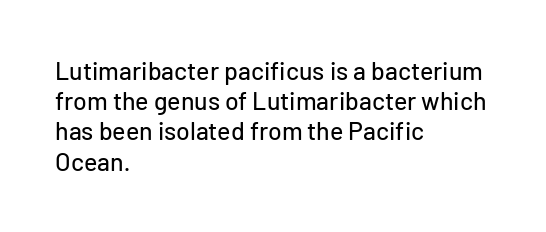
The image shows 25 px text type, upright; set left-aligned, line spacing 1.21x, normal letter spacing, not underlined.
